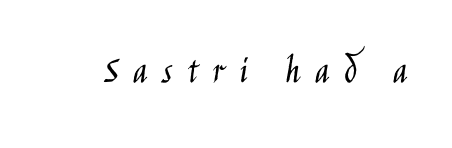
Q: Is the text bold? A: No.
Q: Is the text italic (slanted)? A: Yes.
Q: Is the typeface a serif or a sans-serif typeface? A: Sans-serif.
Q: Is the text underlined? A: No.
Q: Is the spacing between letters normal or unusually wide? A: Unusually wide.
Q: Width (condensed, normal, or wide)? A: Condensed.
Q: Stroke contrast? A: Low.
Q: x-height? A: Large.
Q: Monospaced? A: No.
